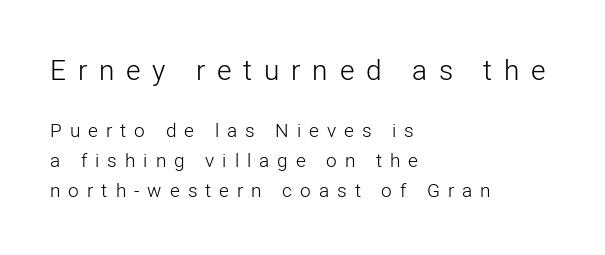
The image shows 28 px light sans-serif type, upright; set left-aligned, normal line spacing (1.58x), unusually wide letter spacing (+0.42 em), not underlined; the first (top) block is 1.47x larger; low stroke contrast and a medium x-height.
